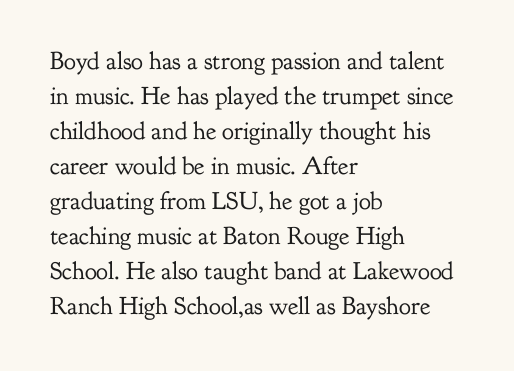
Q: Is the text bold? A: No.
Q: Is the text italic (slanted)? A: No, it is upright.
Q: Is the text underlined? A: No.
Q: How is the paragraph aligned? A: Left-aligned.
Q: Is the spacing between letters normal or unusually wide? A: Normal.
Q: Is the spacing between lines tight, normal or loose? A: Normal.
